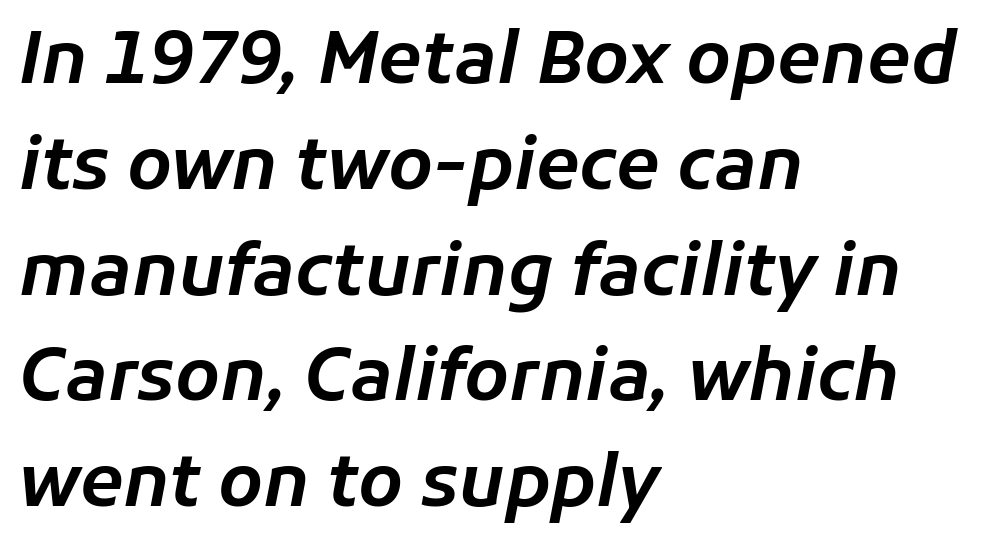
Q: Is the text italic (slanted)? A: Yes, it leans right by about 11 degrees.
Q: Is the text underlined? A: No.
Q: How is the paragraph aligned? A: Left-aligned.
Q: Is the spacing between letters normal or unusually wide? A: Normal.
Q: Is the spacing between lines tight, normal or loose? A: Normal.
Q: Width (condensed, normal, or wide)? A: Normal.
Q: Stroke contrast? A: Low.
Q: x-height? A: Medium.
Q: Monospaced? A: No.
